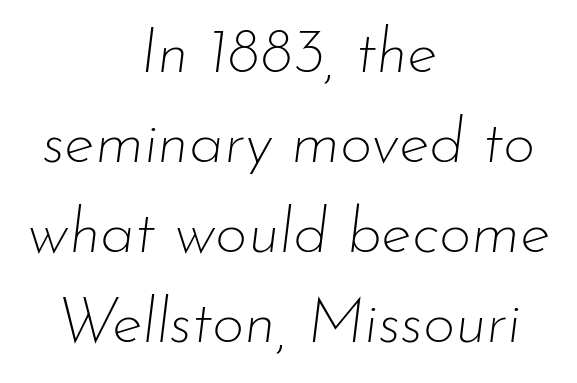
Q: Is the text bold? A: No.
Q: Is the text italic (slanted)? A: Yes, it leans right by about 7 degrees.
Q: Is the text underlined? A: No.
Q: How is the paragraph aligned? A: Centered.
Q: Is the spacing between letters normal or unusually wide? A: Normal.
Q: Is the spacing between lines tight, normal or loose? A: Normal.
Q: Width (condensed, normal, or wide)? A: Normal.
Q: Stroke contrast? A: Low.
Q: x-height? A: Small.
Q: Monospaced? A: No.
